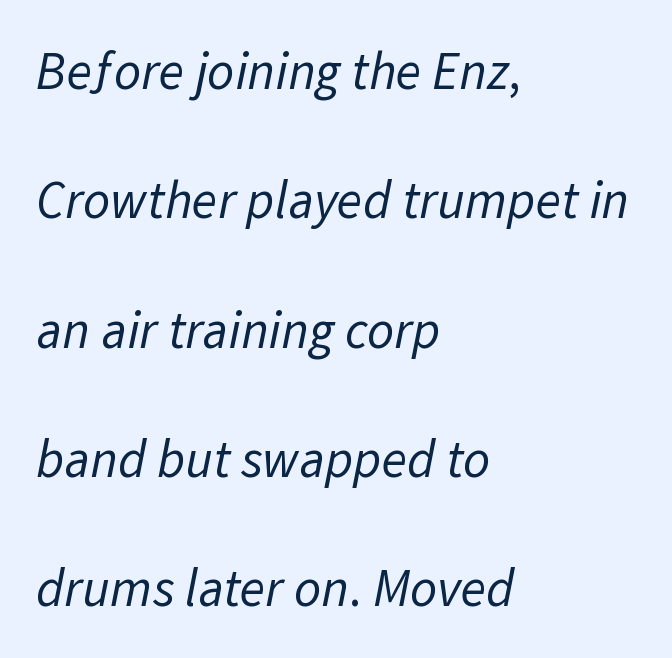
Q: Is the text bold? A: No.
Q: Is the typeface a serif or a sans-serif typeface? A: Sans-serif.
Q: Is the text underlined? A: No.
Q: How is the paragraph aligned? A: Left-aligned.
Q: Is the spacing between letters normal or unusually wide? A: Normal.
Q: Is the spacing between lines tight, normal or loose? A: Loose.
Q: Width (condensed, normal, or wide)? A: Normal.
Q: Stroke contrast? A: Low.
Q: x-height? A: Medium.
Q: Monospaced? A: No.
